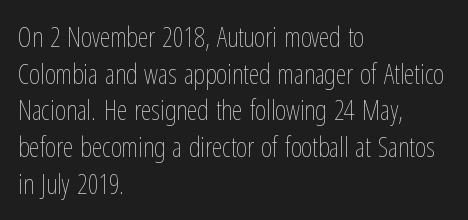
Q: Is the text bold? A: No.
Q: Is the text italic (slanted)? A: No, it is upright.
Q: Is the text underlined? A: No.
Q: How is the paragraph aligned? A: Left-aligned.
Q: Is the spacing between letters normal or unusually wide? A: Normal.
Q: Is the spacing between lines tight, normal or loose? A: Normal.
